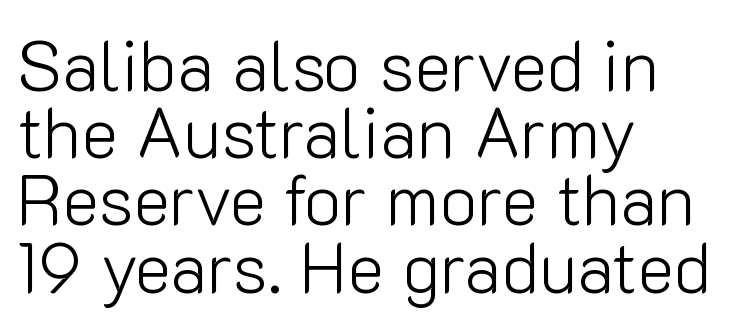
The image shows 70 px light sans-serif type, upright; set left-aligned, tight line spacing (0.96x), normal letter spacing, not underlined; low stroke contrast and a medium x-height.
